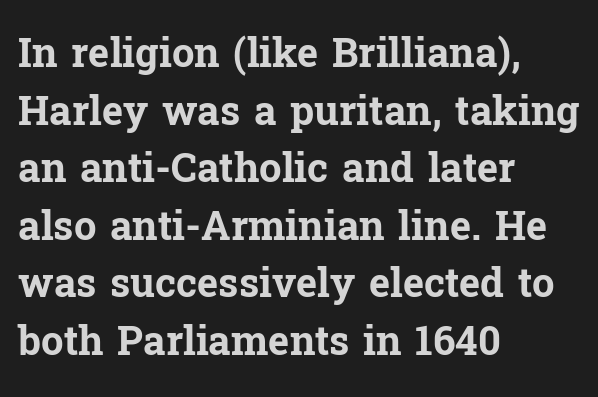
{"serif": "yes", "italic": "no", "bold": "yes", "weight": "bold", "width": "normal", "stroke_contrast": "low", "x_height": "medium", "monospaced": "no", "underline": "no", "align": "left", "line_spacing": "normal", "line_spacing_ratio": 1.44, "letter_spacing": "normal", "letter_spacing_em": 0.0, "glyph_px": 40}
